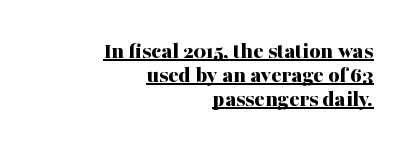
Q: Is the text bold? A: Yes.
Q: Is the text italic (slanted)? A: No, it is upright.
Q: Is the text underlined? A: Yes.
Q: How is the paragraph aligned? A: Right-aligned.
Q: Is the spacing between letters normal or unusually wide? A: Normal.
Q: Is the spacing between lines tight, normal or loose? A: Tight.
